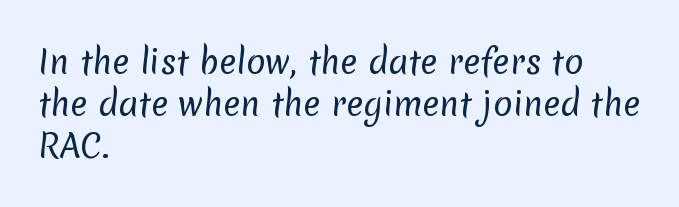
Q: Is the text bold? A: No.
Q: Is the typeface a serif or a sans-serif typeface? A: Sans-serif.
Q: Is the text underlined? A: No.
Q: How is the paragraph aligned? A: Left-aligned.
Q: Is the spacing between letters normal or unusually wide? A: Normal.
Q: Is the spacing between lines tight, normal or loose? A: Normal.
Q: Width (condensed, normal, or wide)? A: Normal.
Q: Stroke contrast? A: Low.
Q: x-height? A: Medium.
Q: Monospaced? A: No.
